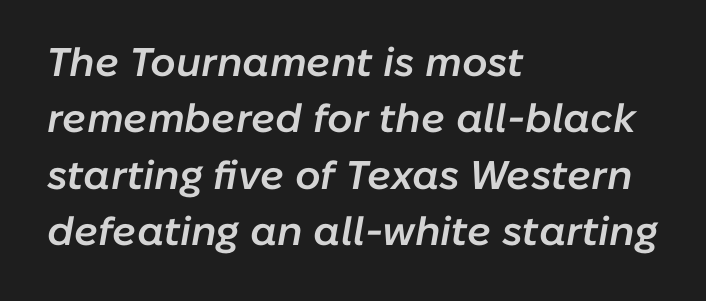
Q: Is the text bold? A: Semi-bold.
Q: Is the text italic (slanted)? A: Yes, it leans right by about 10 degrees.
Q: Is the text underlined? A: No.
Q: How is the paragraph aligned? A: Left-aligned.
Q: Is the spacing between letters normal or unusually wide? A: Normal.
Q: Is the spacing between lines tight, normal or loose? A: Normal.
Q: Width (condensed, normal, or wide)? A: Normal.
Q: Stroke contrast? A: Low.
Q: x-height? A: Medium.
Q: Monospaced? A: No.
